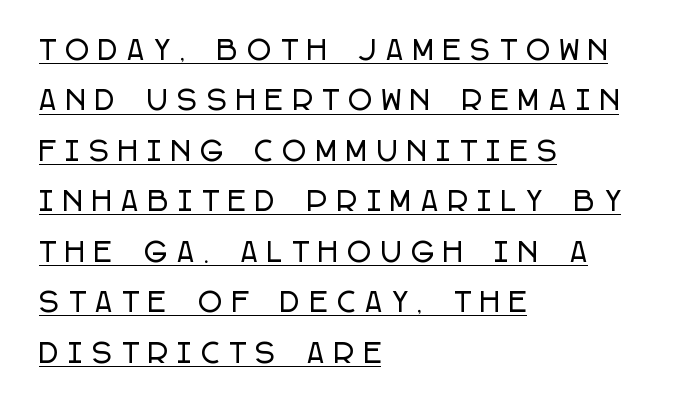
Q: Is the text italic (slanted)? A: No, it is upright.
Q: Is the text underlined? A: Yes.
Q: How is the paragraph aligned? A: Left-aligned.
Q: Is the spacing between letters normal or unusually wide? A: Unusually wide.
Q: Is the spacing between lines tight, normal or loose? A: Loose.
